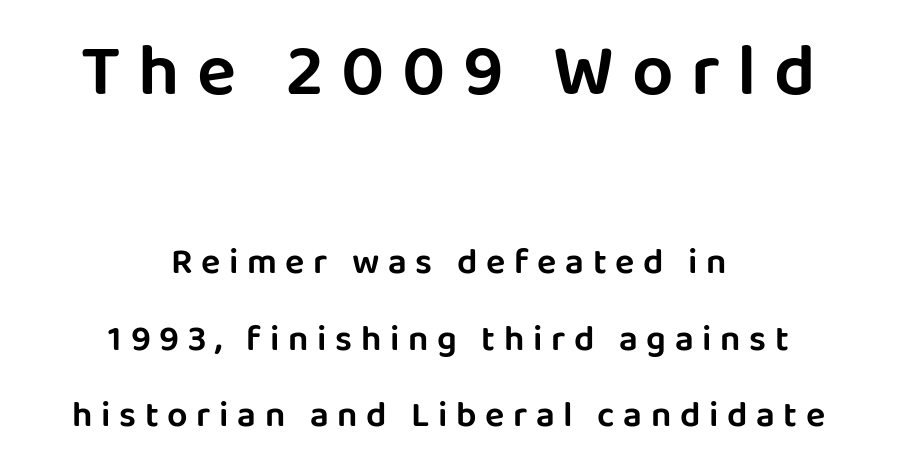
Q: Is the text italic (slanted)? A: No, it is upright.
Q: Is the typeface a serif or a sans-serif typeface? A: Sans-serif.
Q: Is the text underlined? A: No.
Q: How is the paragraph aligned? A: Centered.
Q: Is the spacing between letters normal or unusually wide? A: Unusually wide.
Q: Is the spacing between lines tight, normal or loose? A: Loose.
Q: Which block of text is set in a larger size, the first (top) or the second (bottom)? A: The first (top) one.
Q: Width (condensed, normal, or wide)? A: Normal.
Q: Stroke contrast? A: Low.
Q: x-height? A: Large.
Q: Monospaced? A: No.
